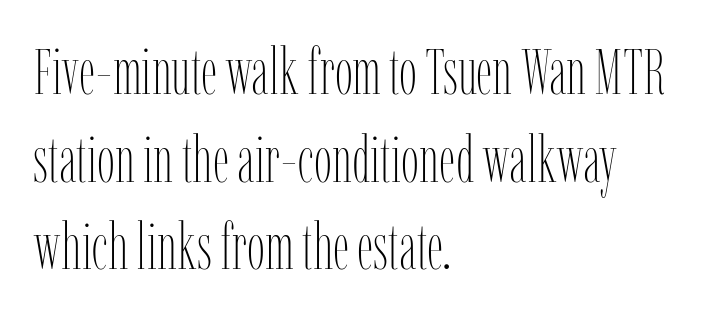
The image shows 64 px thin, condensed type, upright; set left-aligned, normal line spacing (1.37x), normal letter spacing, not underlined; low stroke contrast and a medium x-height.
